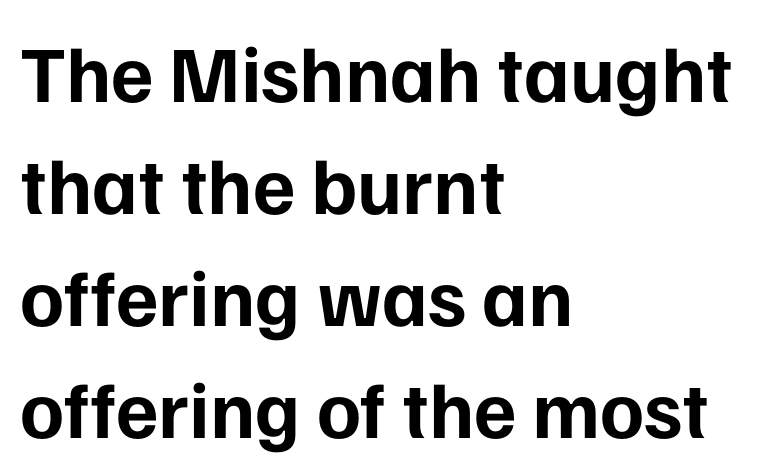
Q: Is the text bold? A: Yes.
Q: Is the text italic (slanted)? A: No, it is upright.
Q: Is the typeface a serif or a sans-serif typeface? A: Sans-serif.
Q: Is the text underlined? A: No.
Q: How is the paragraph aligned? A: Left-aligned.
Q: Is the spacing between letters normal or unusually wide? A: Normal.
Q: Is the spacing between lines tight, normal or loose? A: Normal.
Q: Width (condensed, normal, or wide)? A: Normal.
Q: Stroke contrast? A: Low.
Q: x-height? A: Medium.
Q: Monospaced? A: No.
